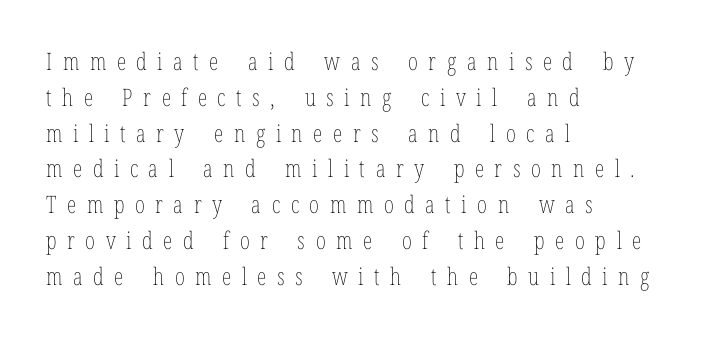
No letter is thick-stroked: the sample isn't bold. Rendered with straight, roman letterforms. The line-height multiplier appears to be the usual default. Reading down the block, your eye returns to a fixed left position each line. Rule under the text: the space is simply empty. Substantial extra tracking has been applied to these lines.
